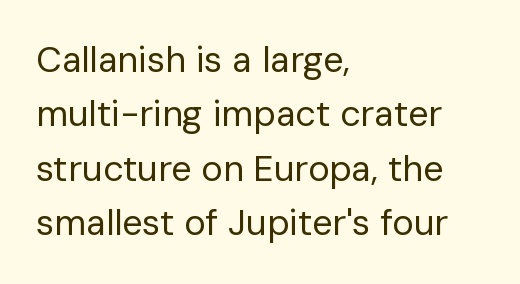
Decoration check: the copy has no underline. Quick note: interline space is typical. Spacing verdict: proportional, widths tailored to each character. Is there any slant? The stems are plumb. Stems and bowls with no extra thickness — not bold.
